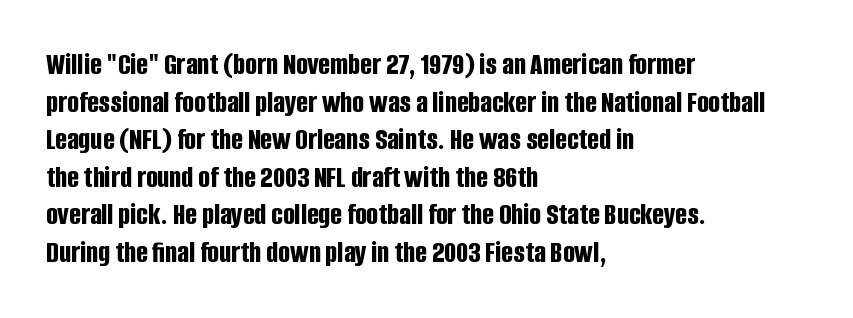
A clean baseline with only descenders dipping below it. The face used here is proportionally spaced, like ordinary book or web type. Every letter is thick-stroked: bold, no question. In CSS terms this would be text-align: left.
